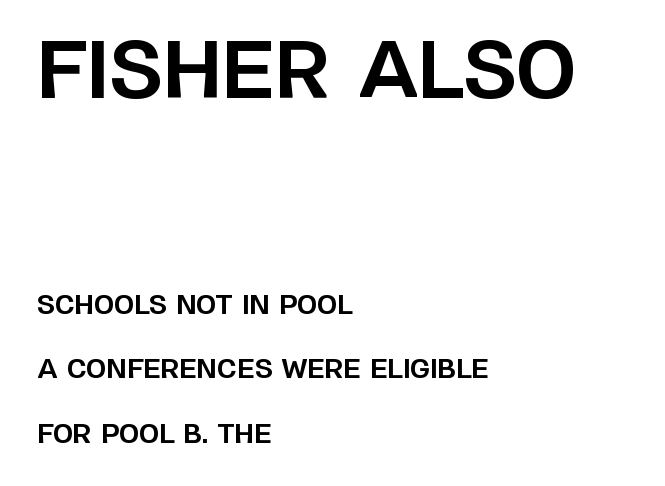
Q: Is the text bold? A: Yes.
Q: Is the text italic (slanted)? A: No, it is upright.
Q: Is the typeface a serif or a sans-serif typeface? A: Sans-serif.
Q: Is the text underlined? A: No.
Q: How is the paragraph aligned? A: Left-aligned.
Q: Is the spacing between letters normal or unusually wide? A: Normal.
Q: Is the spacing between lines tight, normal or loose? A: Loose.
Q: Which block of text is set in a larger size, the first (top) or the second (bottom)? A: The first (top) one.
Q: Width (condensed, normal, or wide)? A: Normal.
Q: Stroke contrast? A: Low.
Q: x-height? A: Large.
Q: Monospaced? A: No.
